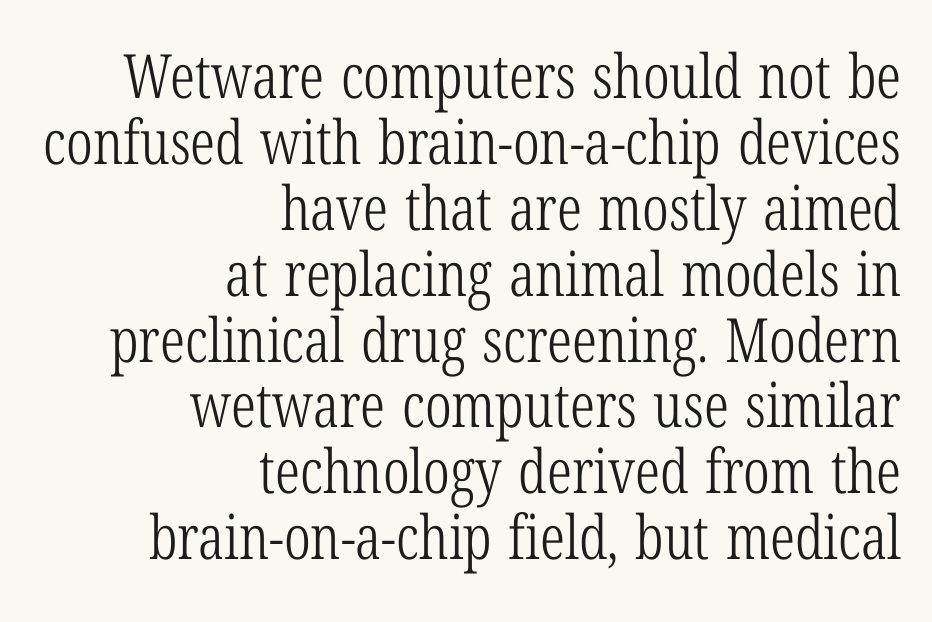
No heavy texture on the line: the type isn't bold. The horizontal fit of the characters is conventional and even. Looks like regular typesetting: each glyph gets only the width it needs. Students, observe: this is what under-led, compact text looks like. Has an underline been added? It has not.
